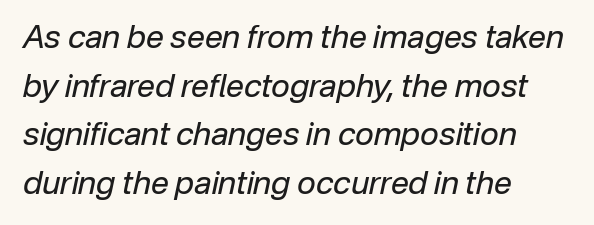
Nothing unusual about the tracking: characters are spaced as the font intends. Do the characters align in a grid? No, the font is proportional. Each stroke keeps to a modest, everyday thickness or less. Line spacing here is normal. The specimen omits any rule beneath the text block's lines.
